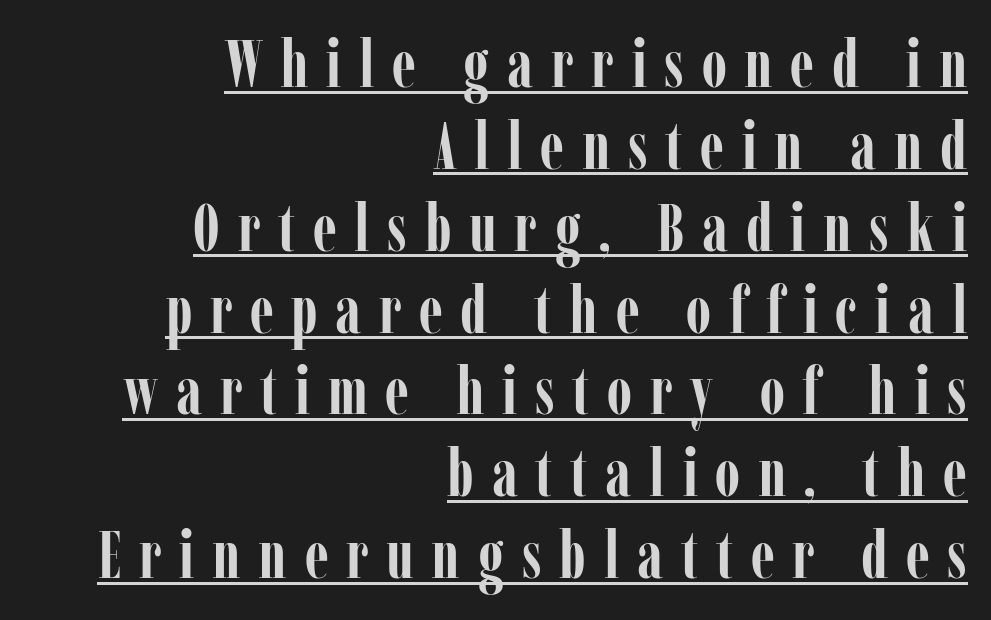
The image shows 66 px semibold, condensed serif type, upright; set right-aligned, line spacing 1.24x, unusually wide letter spacing (+0.27 em), underlined; low stroke contrast and a medium x-height.
